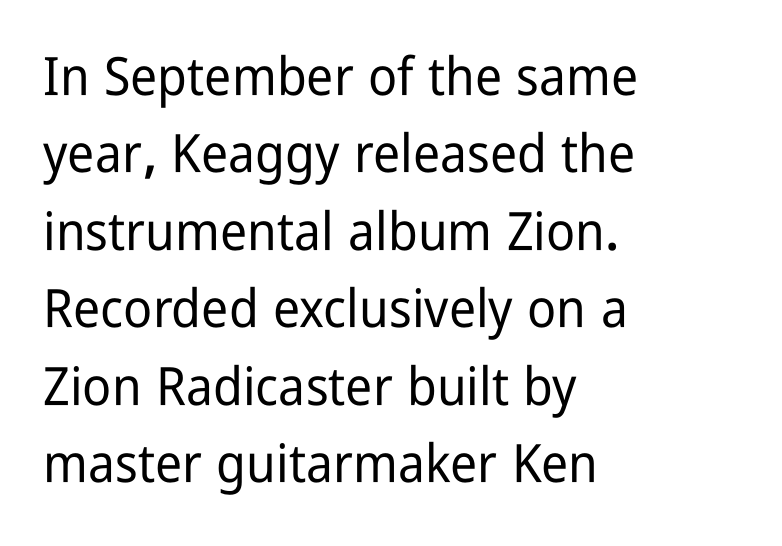
The rendering uses natural spacing where letterforms have individual widths. Underline: absent. Glyph-to-glyph distance matches everyday printed text. If you drew a ruler down the left edge, every line would touch it. Ascenders rise straight up at ninety degrees. Classification — sans serif.
